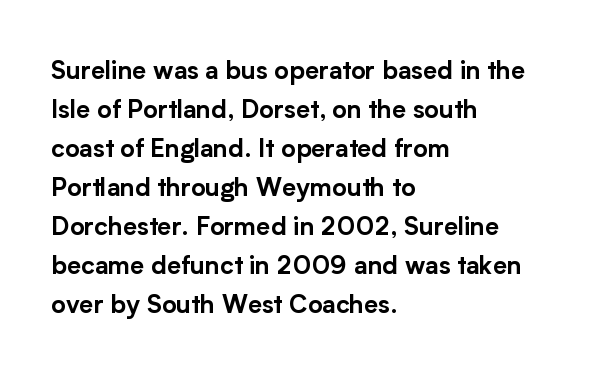
The image shows 25 px text type, upright; set left-aligned, normal line spacing (1.56x), normal letter spacing, not underlined.
